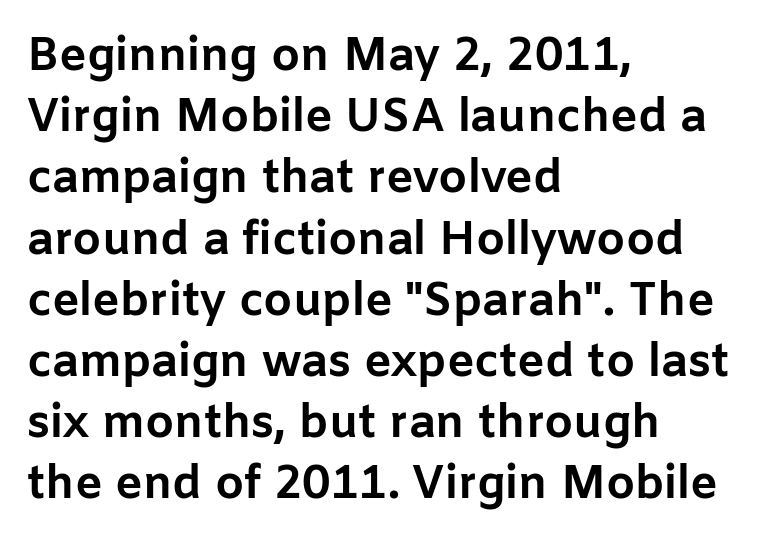
The image shows 46 px bold sans-serif type, upright; set left-aligned, normal line spacing (1.33x), normal letter spacing, not underlined; low stroke contrast and a medium x-height.
